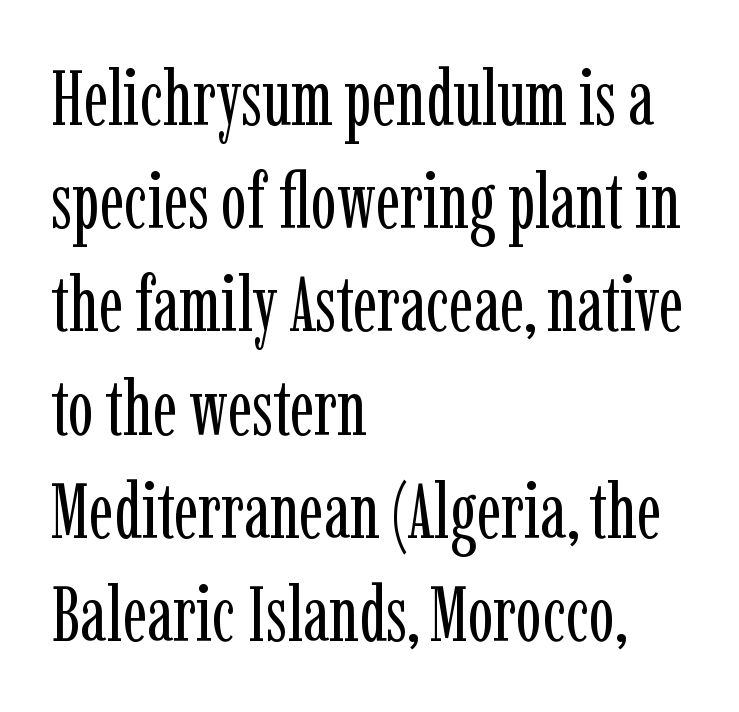
Q: Is the text bold? A: No.
Q: Is the text italic (slanted)? A: No, it is upright.
Q: Is the typeface a serif or a sans-serif typeface? A: Serif.
Q: Is the text underlined? A: No.
Q: How is the paragraph aligned? A: Left-aligned.
Q: Is the spacing between letters normal or unusually wide? A: Normal.
Q: Is the spacing between lines tight, normal or loose? A: Normal.
Q: Width (condensed, normal, or wide)? A: Condensed.
Q: Stroke contrast? A: Low.
Q: x-height? A: Medium.
Q: Monospaced? A: No.
